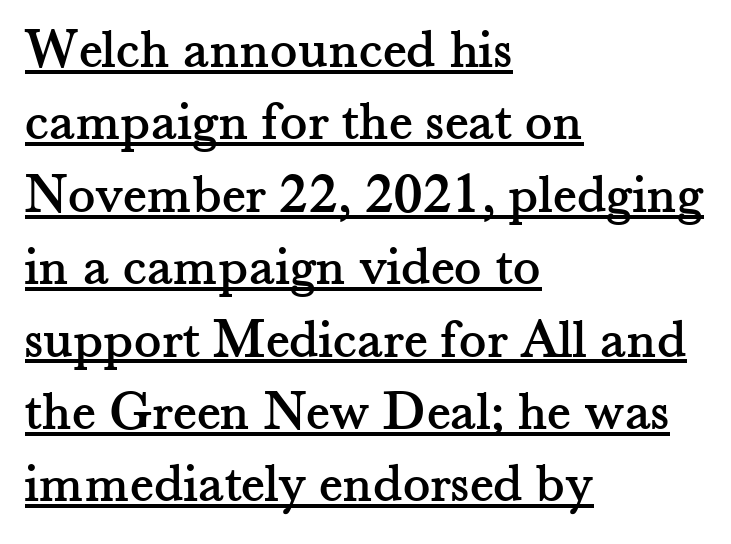
The image shows 57 px serif type, upright; set left-aligned, normal line spacing (1.27x), normal letter spacing, underlined; medium stroke contrast and a small x-height.
